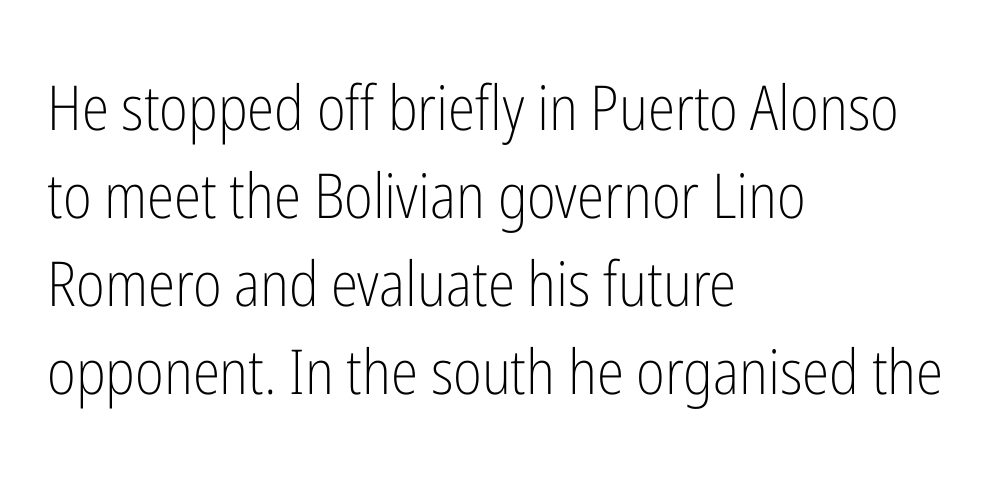
Notice how the stems are strictly vertical — no italics here. The cut favours lightness, reaching ordinary text weight at its darkest. One glance says typical: line gaps are just what's usual. The passage shown is typeset with a sans-serif family. The paragraph has a hard left edge and a soft right edge. The letterforms sit shoulder to shoulder at normal distance.
